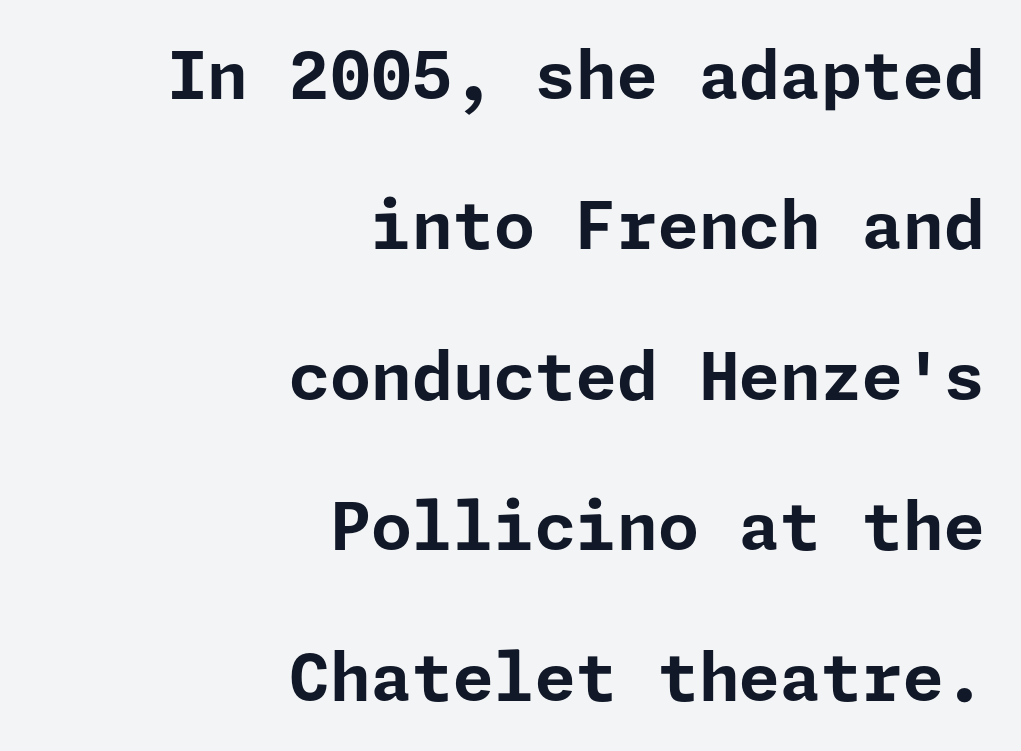
{"serif": "no", "italic": "no", "bold": "yes", "weight": "bold", "width": "normal", "stroke_contrast": "low", "x_height": "medium", "underline": "no", "align": "right", "line_spacing": "loose", "line_spacing_ratio": 2.28, "letter_spacing": "normal", "letter_spacing_em": 0.0, "glyph_px": 66}
